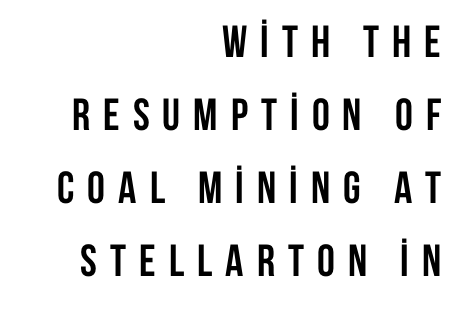
The image shows 45 px semibold, condensed sans-serif type, upright; set right-aligned, normal line spacing (1.62x), unusually wide letter spacing (+0.29 em), not underlined; low stroke contrast and a large x-height.
